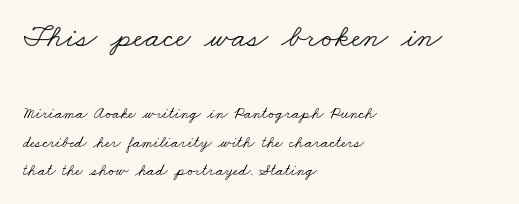
Q: Is the text bold? A: No.
Q: Is the typeface a serif or a sans-serif typeface? A: Serif.
Q: Is the text underlined? A: No.
Q: How is the paragraph aligned? A: Left-aligned.
Q: Is the spacing between letters normal or unusually wide? A: Normal.
Q: Which block of text is set in a larger size, the first (top) or the second (bottom)? A: The first (top) one.
Q: Width (condensed, normal, or wide)? A: Wide.
Q: Stroke contrast? A: Low.
Q: x-height? A: Small.
Q: Monospaced? A: No.
